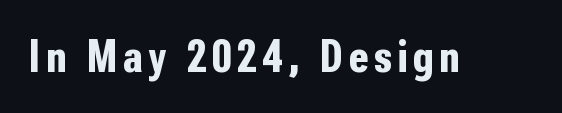
{"serif": "no", "italic": "no", "bold": "yes", "weight": "bold", "width": "condensed", "stroke_contrast": "low", "x_height": "medium", "monospaced": "no", "underline": "no", "glyph_px": 46}
